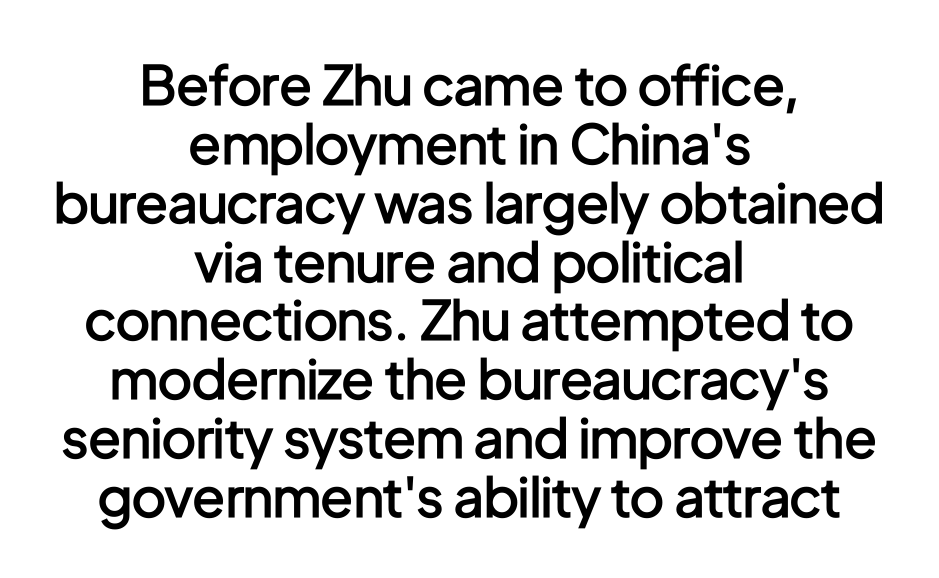
The image shows 54 px semibold, condensed sans-serif type, upright; set centered, tight line spacing (1.09x), normal letter spacing, not underlined; low stroke contrast and a medium x-height.
